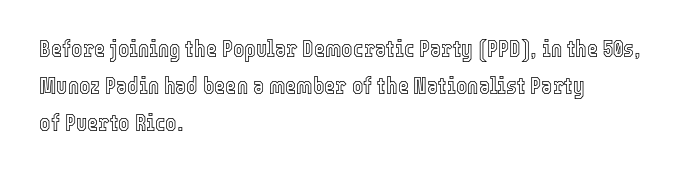
This is roman type, the default non-slanted kind. The lines in this sample share a left origin and differ only in where they stop. Glance below the letters and you will spot only blank space. The line-height multiplier appears to be the usual default. No extra tracking has been applied to these lines.
